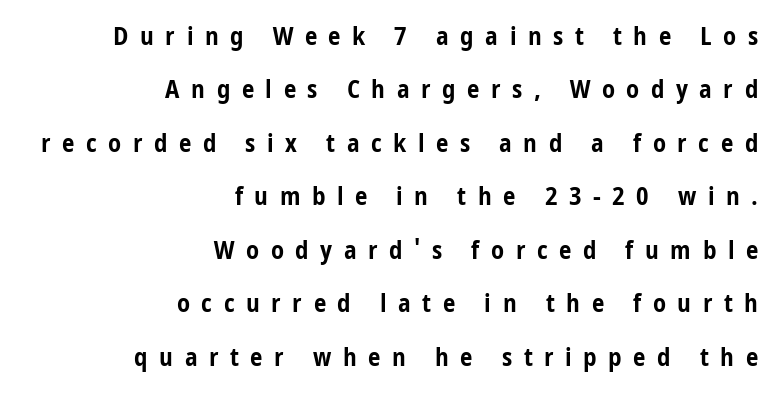
The image shows 25 px bold type, upright; set right-aligned, loose line spacing (2.14x), unusually wide letter spacing (+0.46 em), not underlined.
